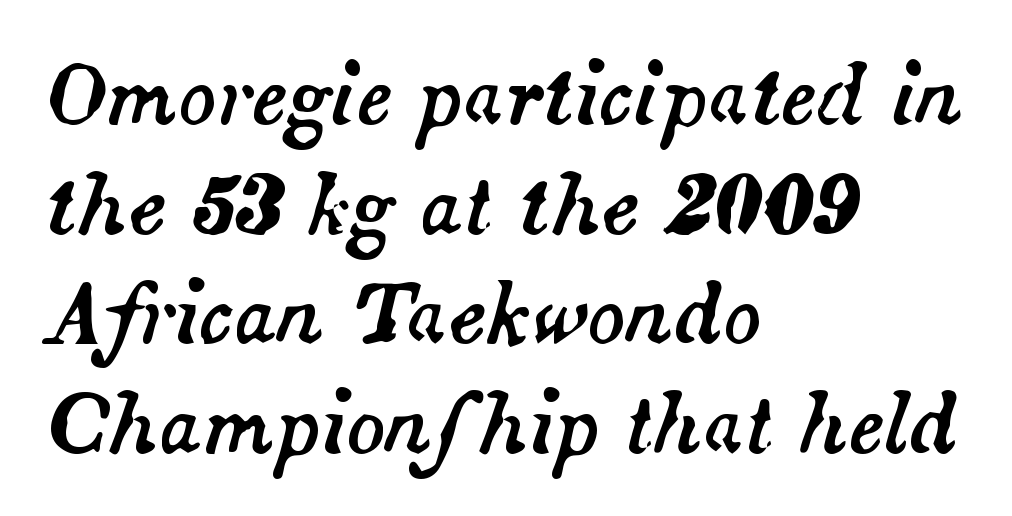
The image shows 80 px text type, italic (leaning right); set left-aligned, normal line spacing (1.37x), normal letter spacing, not underlined; medium stroke contrast and a small x-height.
